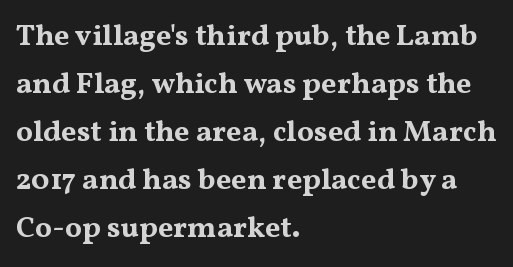
{"serif": "yes", "italic": "no", "bold": "yes", "weight": "bold", "width": "wide", "stroke_contrast": "medium", "x_height": "medium", "monospaced": "no", "underline": "no", "align": "left", "line_spacing": "normal", "line_spacing_ratio": 1.6, "letter_spacing": "normal", "letter_spacing_em": 0.0, "glyph_px": 30}
